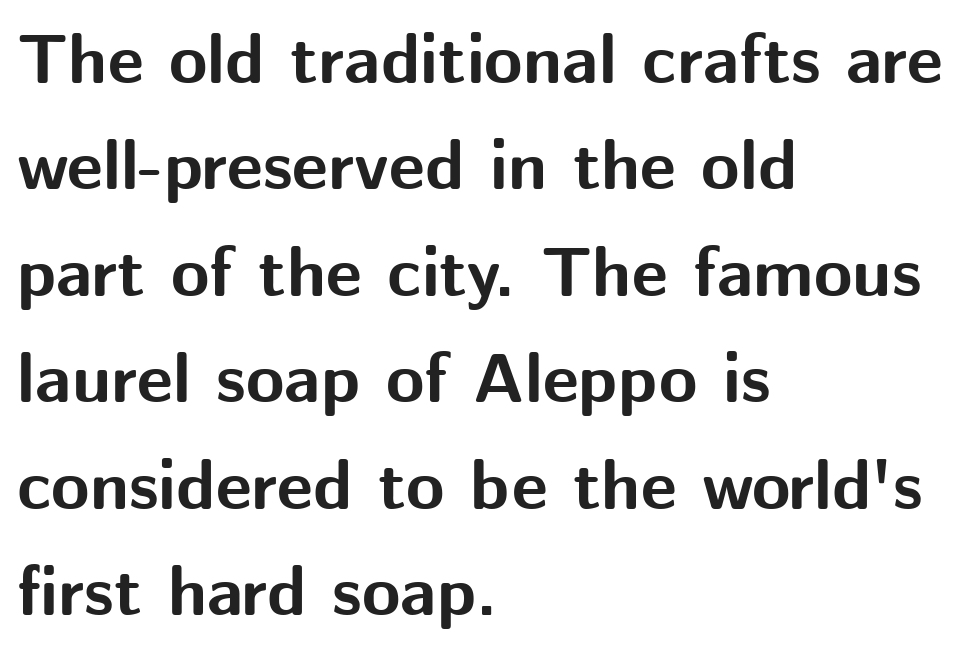
Is the block centered? No — it sits flush against the left margin. Posture: straight, roman, zero tilt. Looks like regular typesetting: each glyph gets only the width it needs. The rendering shows plain stroke endings on the letterforms — a sans-serif design. You could call the tracking neutral — neither tight nor loose. The strip under each line holds only bare page.
